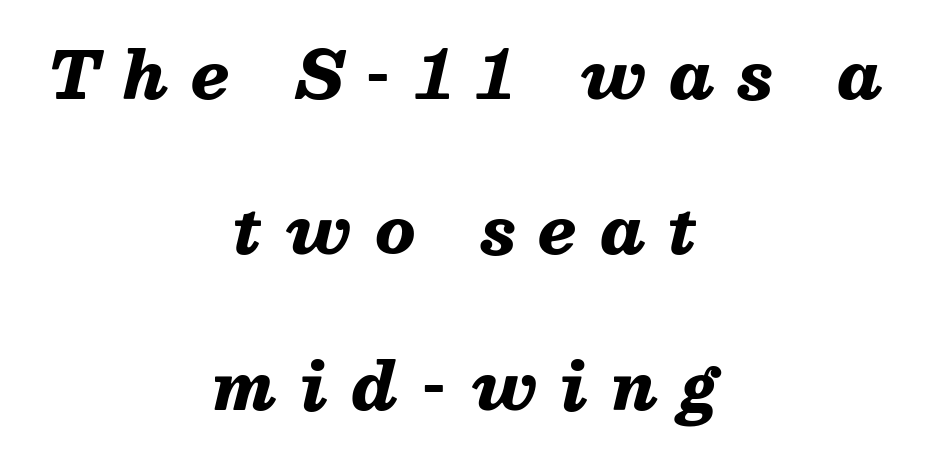
The glyphs look as if they've been sheared to an angle. In terms of leading, this rendering errs on the spacious side. Quick note: underline off. Varying glyph widths throughout — classic text-font behaviour.
